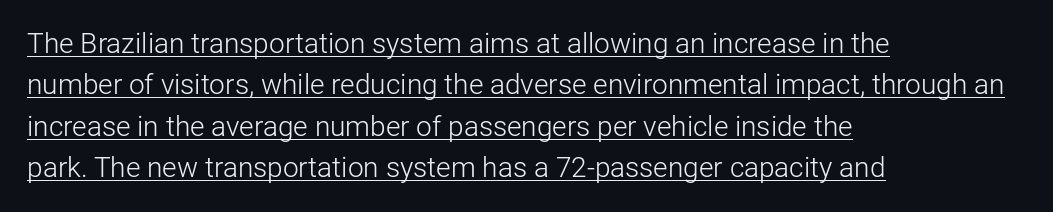
Q: Is the text bold? A: No.
Q: Is the text italic (slanted)? A: No, it is upright.
Q: Is the typeface a serif or a sans-serif typeface? A: Sans-serif.
Q: Is the text underlined? A: Yes.
Q: How is the paragraph aligned? A: Left-aligned.
Q: Is the spacing between letters normal or unusually wide? A: Normal.
Q: Is the spacing between lines tight, normal or loose? A: Normal.
Q: Width (condensed, normal, or wide)? A: Normal.
Q: Stroke contrast? A: Low.
Q: x-height? A: Medium.
Q: Monospaced? A: No.
